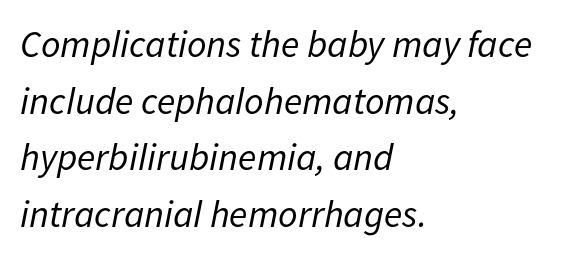
The image shows 38 px regular-weight type, italic (leaning right); set left-aligned, normal line spacing (1.49x), normal letter spacing, not underlined; low stroke contrast and a medium x-height.
